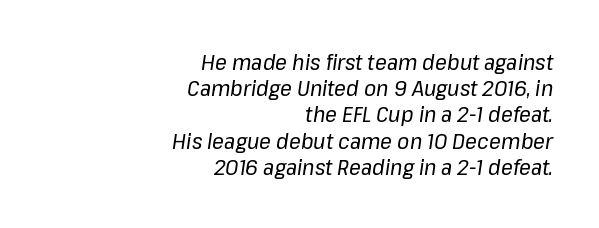
Q: Is the text bold? A: No.
Q: Is the text italic (slanted)? A: Yes, it leans right by about 8 degrees.
Q: Is the text underlined? A: No.
Q: How is the paragraph aligned? A: Right-aligned.
Q: Is the spacing between letters normal or unusually wide? A: Normal.
